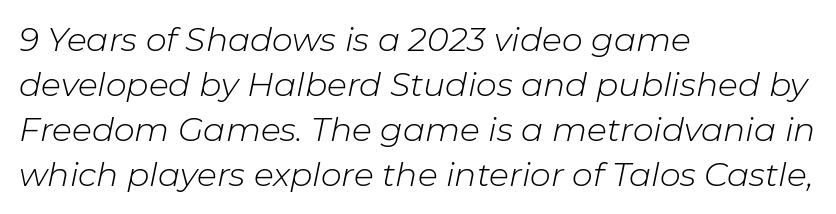
The image shows 33 px light type, italic (leaning right); set left-aligned, normal line spacing (1.36x), normal letter spacing, not underlined; low stroke contrast and a medium x-height.
